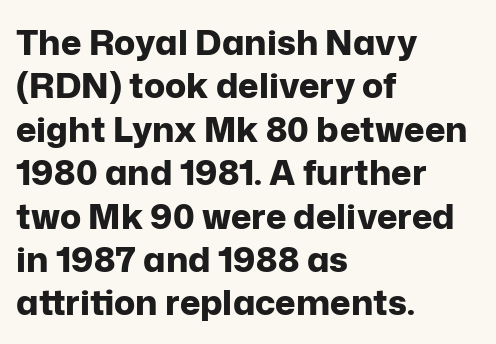
This rendering features lettering with no underline. No italicization has been applied; the sample stays upright. Default kerning and tracking; the words read as compact shapes. The characters display no serif detailing; their extremities are plain. Spacing verdict: proportional, widths tailored to each character. Heavy, bold letterforms.
